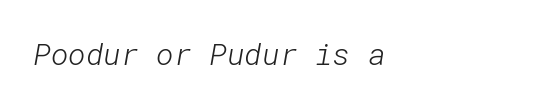
The image shows 30 px light sans-serif type; set left-aligned, normal letter spacing, not underlined; low stroke contrast and a medium x-height.
